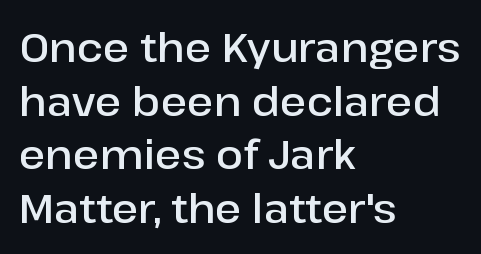
This rendering features lettering with no underline. I'd describe the lettering as semibold — firm but not a full bold. Is there any slant? The stems are plumb. The characters display no serif detailing; their extremities are plain. Think of a printed novel: that variable character pitch is what you see here.
